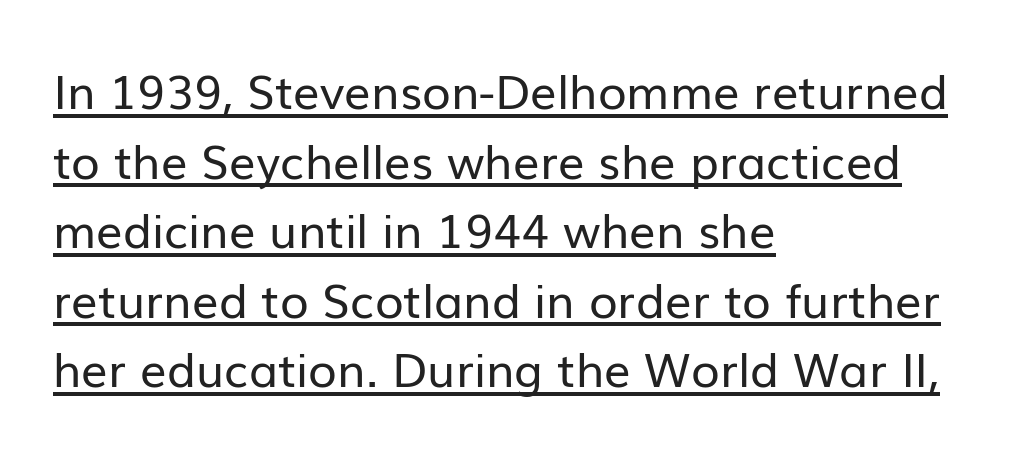
Counters stay open thanks to moderate or lighter strokes. You can see a thin bar hugging the bottom of the glyphs. If you drew a ruler down the left edge, every line would touch it. Observe the ordinary spacing: letters are neighbours, not strangers. One glance says typical: line gaps are just what's usual. The characters display no serif detailing; their extremities are plain.
